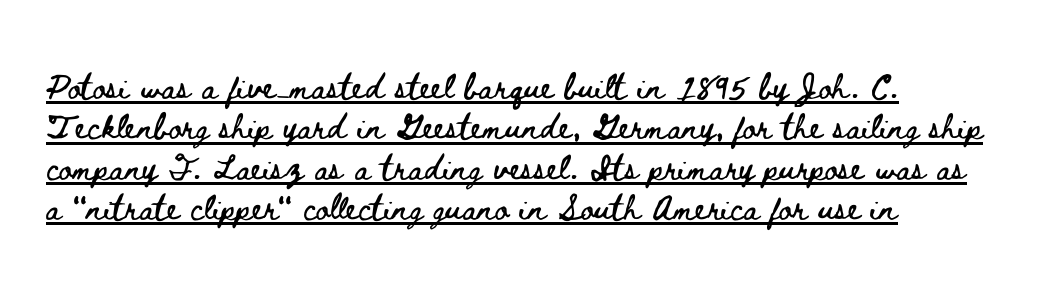
The image shows 32 px wide type; set left-aligned, normal line spacing (1.26x), normal letter spacing, underlined; low stroke contrast and a small x-height.
